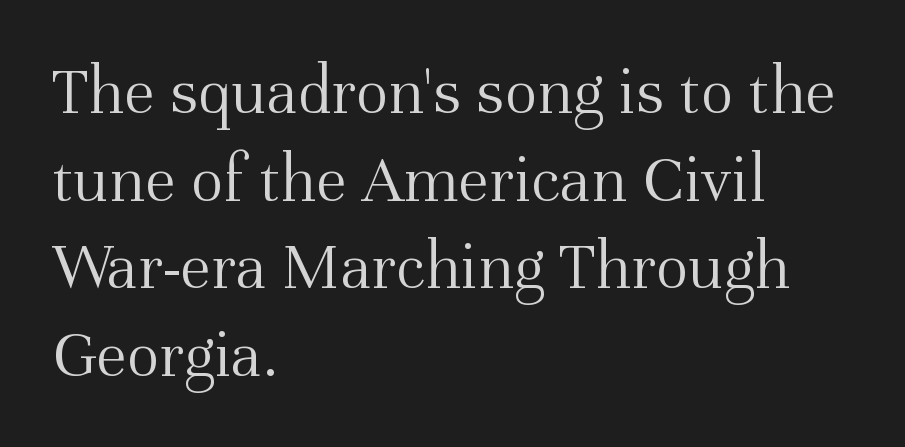
{"serif": "yes", "italic": "no", "bold": "no", "weight": "light", "width": "normal", "stroke_contrast": "medium", "x_height": "medium", "monospaced": "no", "underline": "no", "align": "left", "line_spacing": "normal", "line_spacing_ratio": 1.27, "letter_spacing": "normal", "letter_spacing_em": 0.0, "glyph_px": 69}
